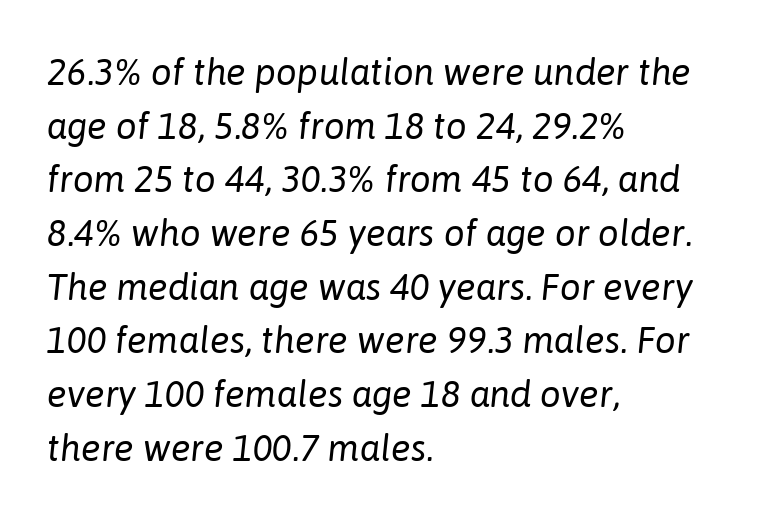
Q: Is the text bold? A: No.
Q: Is the text italic (slanted)? A: Yes, it leans right by about 6 degrees.
Q: Is the text underlined? A: No.
Q: How is the paragraph aligned? A: Left-aligned.
Q: Is the spacing between letters normal or unusually wide? A: Normal.
Q: Is the spacing between lines tight, normal or loose? A: Normal.
Q: Width (condensed, normal, or wide)? A: Normal.
Q: Stroke contrast? A: Low.
Q: x-height? A: Medium.
Q: Monospaced? A: No.
